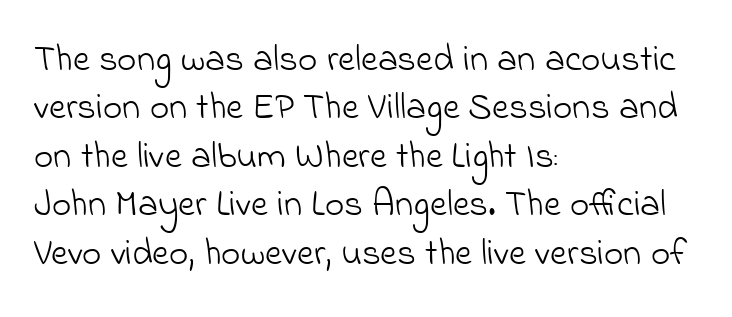
Heaviness? Minimal to ordinary, like unemphasized prose. Horizontal alignment here is leftward, the default for most running prose. A normal amount of white space separates one row of letters from the next. There is no visible air inserted between adjacent glyphs.
